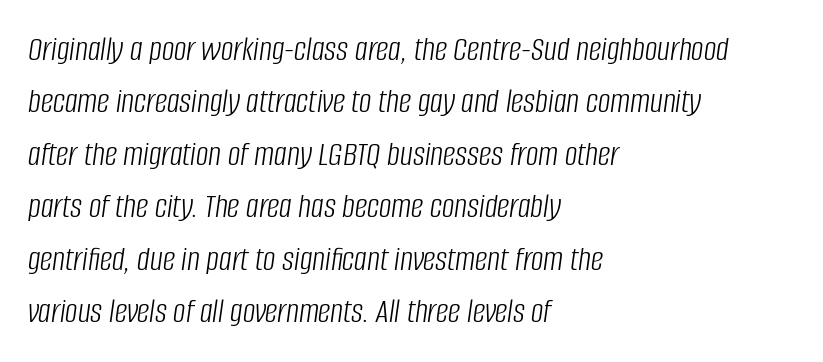
The image shows 35 px light, condensed type, italic (leaning right); set left-aligned, normal line spacing (1.5x), normal letter spacing, not underlined; low stroke contrast and a large x-height.
